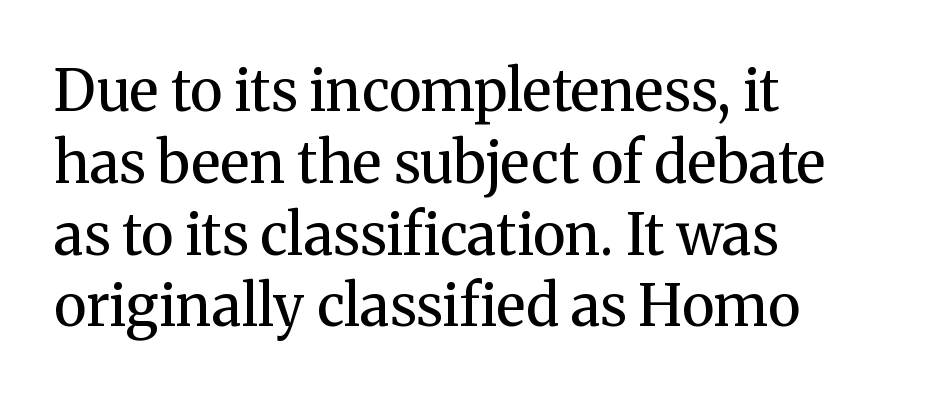
The image shows 57 px regular-weight serif type, upright; set left-aligned, normal line spacing (1.26x), normal letter spacing, not underlined; medium stroke contrast and a medium x-height.
